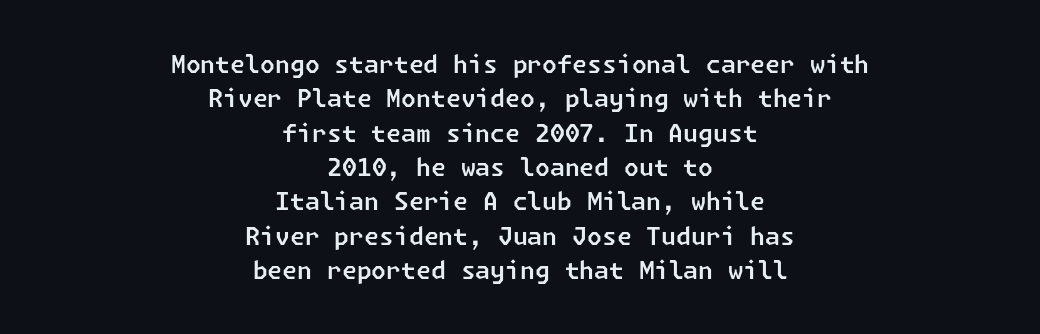
The image shows 24 px text type; set centered, normal line spacing (1.43x), normal letter spacing, not underlined.
